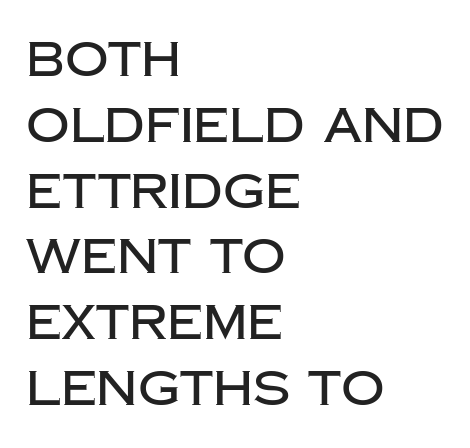
{"serif": "no", "italic": "no", "width": "normal", "stroke_contrast": "low", "x_height": "large", "monospaced": "no", "underline": "no", "align": "left", "line_spacing": "normal", "line_spacing_ratio": 1.37, "letter_spacing": "normal", "letter_spacing_em": 0.0, "glyph_px": 48}
